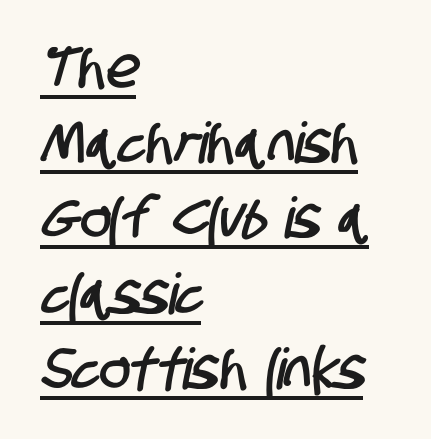
The font family rendered here belongs to the sans-serif group. How are the letters spaced? Ordinarily, with no added tracking. In designer terms, the underline attribute is active on this setting. Summary of vertical rhythm: regular, with standard interline spacing. The letters advance in unequal steps, a hallmark of proportional type. A student would call this left alignment; a typographer would say flush left, rag right.
